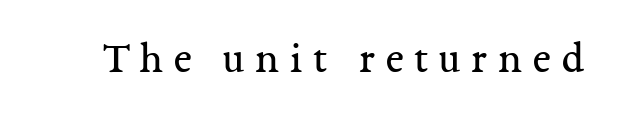
Weight: regular or lighter. You could not count columns in this text — the font is proportionally spaced. A typesetter would call this heavily tracked-out type. Style check: upright. The glyphs in this specimen are seriffed.
